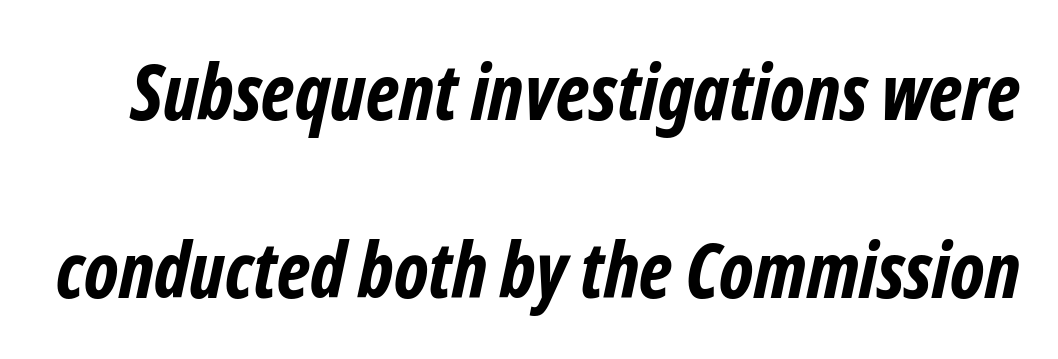
A dark, heavy texture on the line: the type is bold. Character widths vary here, with narrow letters taking less room than wide ones. The characters display no serif detailing; their extremities are plain. No word sits above an underline. Horizontal bands of white between lines are thick stripes. Observe the ordinary spacing: letters are neighbours, not strangers.
